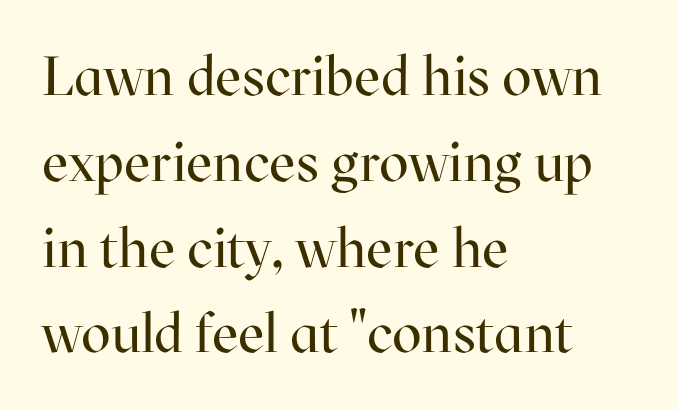
Vertical stems look standard width or narrower in stroke. Stroke terminals: seriffed. Character widths vary here, with narrow letters taking less room than wide ones. The line-height multiplier appears to be the usual default. In CSS terms this would be text-align: left. Vertical strokes here are truly vertical.
